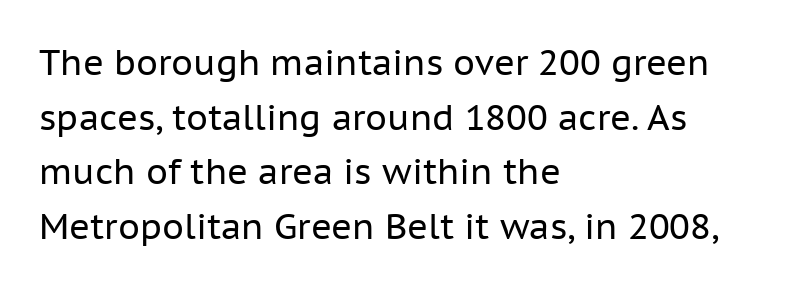
Notice how the passage keeps a crisp vertical edge on the left only. Ordinary non-slanted type is in use. The strokes carry an ordinary text weight at most. The foot of each line stays bare and open.
